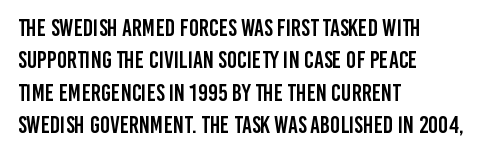
The image shows 24 px text type, upright; set left-aligned, normal line spacing (1.35x), normal letter spacing, not underlined.
